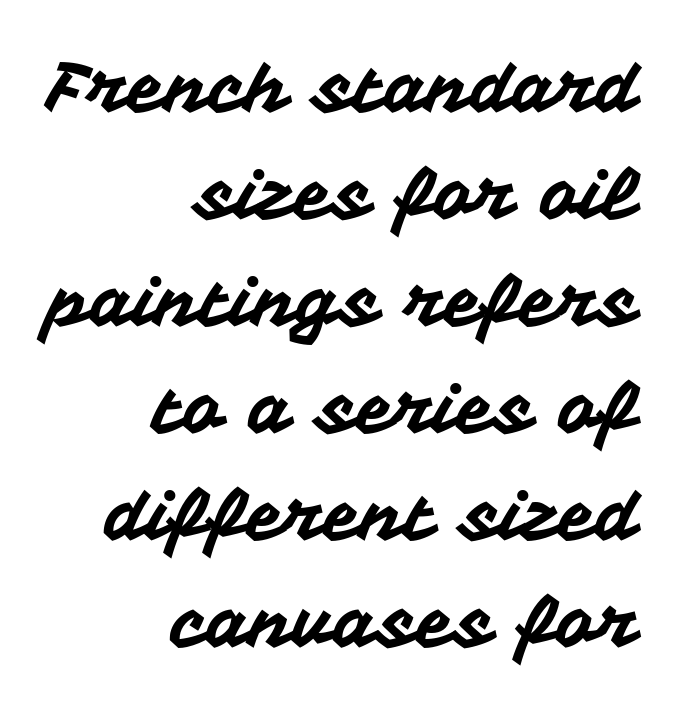
The image shows 69 px sans-serif type; set right-aligned, normal line spacing (1.55x), normal letter spacing, not underlined; medium stroke contrast and a medium x-height.
